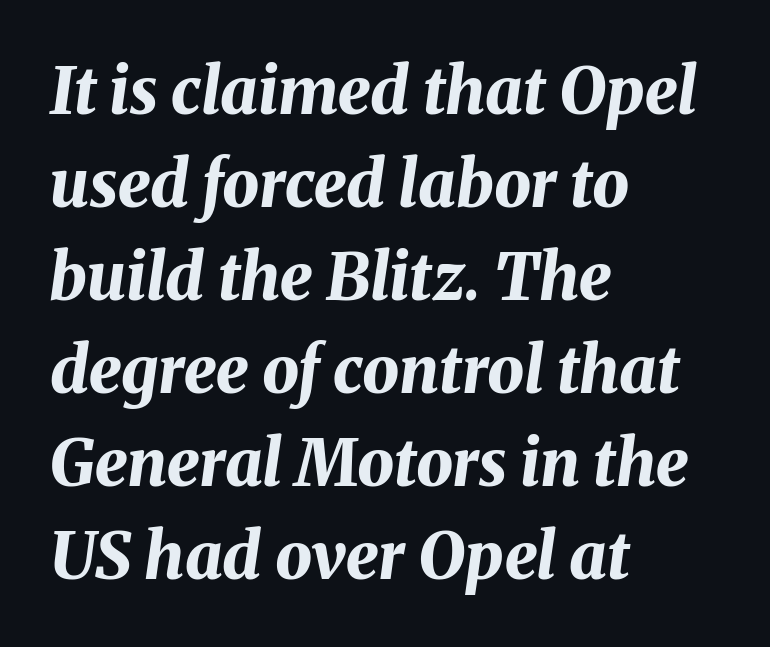
Q: Is the text bold? A: Yes.
Q: Is the text italic (slanted)? A: Yes, it leans right by about 8 degrees.
Q: Is the text underlined? A: No.
Q: How is the paragraph aligned? A: Left-aligned.
Q: Is the spacing between letters normal or unusually wide? A: Normal.
Q: Is the spacing between lines tight, normal or loose? A: Normal.
Q: Width (condensed, normal, or wide)? A: Normal.
Q: Stroke contrast? A: Medium.
Q: x-height? A: Medium.
Q: Monospaced? A: No.
